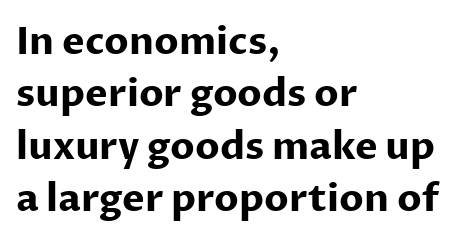
Q: Is the text bold? A: Yes.
Q: Is the text italic (slanted)? A: No, it is upright.
Q: Is the typeface a serif or a sans-serif typeface? A: Sans-serif.
Q: Is the text underlined? A: No.
Q: How is the paragraph aligned? A: Left-aligned.
Q: Is the spacing between letters normal or unusually wide? A: Normal.
Q: Is the spacing between lines tight, normal or loose? A: Normal.
Q: Width (condensed, normal, or wide)? A: Normal.
Q: Stroke contrast? A: Low.
Q: x-height? A: Medium.
Q: Monospaced? A: No.
